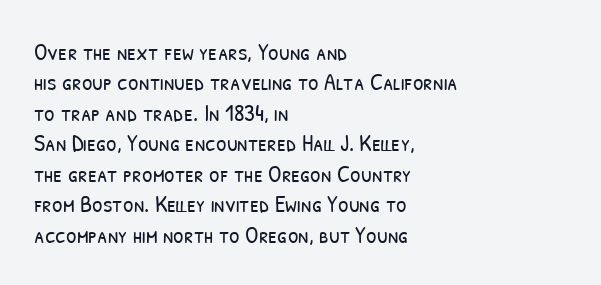
{"bold": "no", "underline": "no", "align": "left", "line_spacing": "normal", "line_spacing_ratio": 1.27, "letter_spacing": "normal", "letter_spacing_em": 0.0, "glyph_px": 24}
